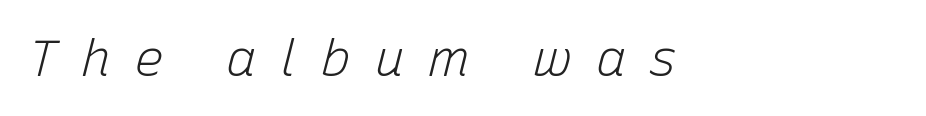
The image shows 51 px light type, italic (leaning right); set left-aligned, unusually wide letter spacing (+0.45 em), not underlined; low stroke contrast and a medium x-height.
